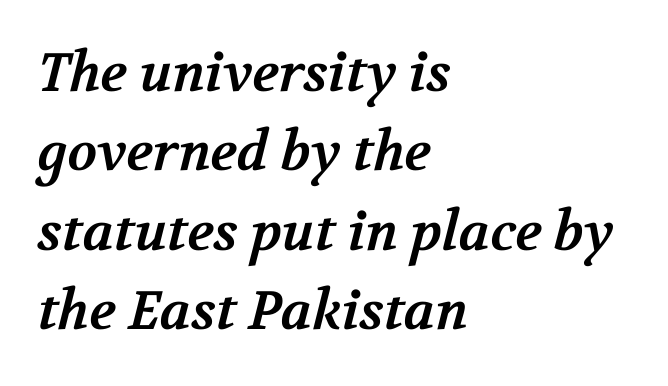
The image shows 54 px bold serif type; set left-aligned, normal line spacing (1.47x), normal letter spacing, not underlined; medium stroke contrast and a medium x-height.
